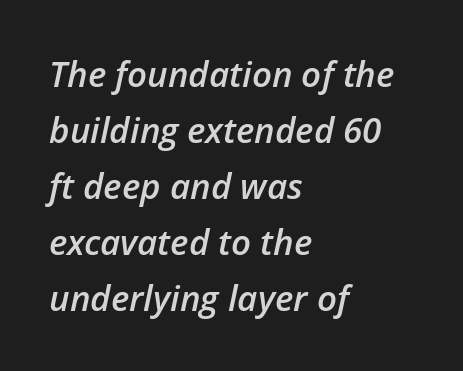
Honestly, there is no underline to notice here at all. The letterforms sit shoulder to shoulder at normal distance. The font's italic variant was chosen for this text. Left-aligned paragraph, ragged on the right. The face used here is proportionally spaced, like ordinary book or web type.
